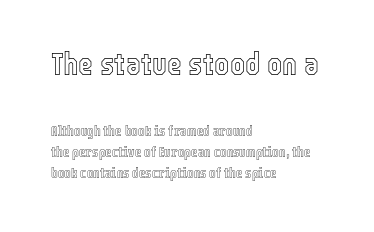
{"italic": "no", "width": "condensed", "x_height": "medium", "monospaced": "no", "underline": "no", "align": "left", "line_spacing": "normal", "line_spacing_ratio": 1.5, "letter_spacing": "normal", "letter_spacing_em": 0.0, "larger_block": "first", "size_ratio": 2.29, "glyph_px": 32}
